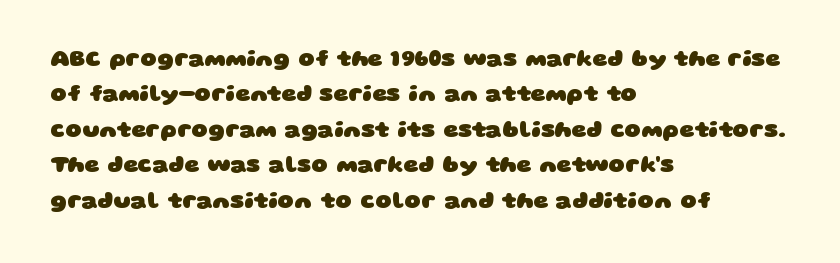
Short note: letters normally spaced. The passage shown is not underscored anywhere. You'd pick this weight for a headline — it's a proper bold. Regular leading.
